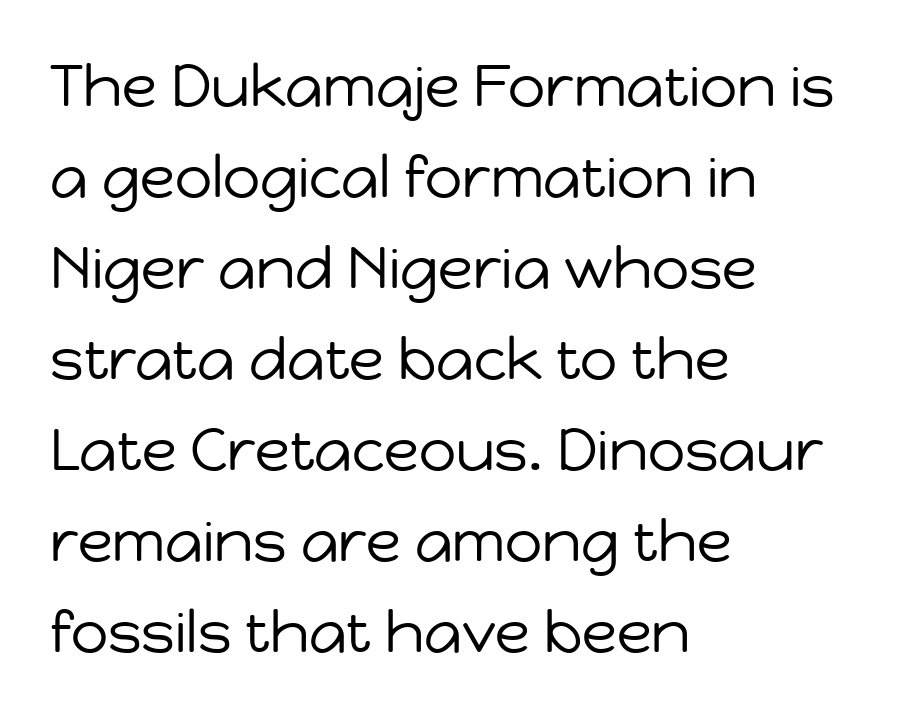
Q: Is the text bold? A: No.
Q: Is the text italic (slanted)? A: No, it is upright.
Q: Is the typeface a serif or a sans-serif typeface? A: Sans-serif.
Q: Is the text underlined? A: No.
Q: How is the paragraph aligned? A: Left-aligned.
Q: Is the spacing between letters normal or unusually wide? A: Normal.
Q: Is the spacing between lines tight, normal or loose? A: Normal.
Q: Width (condensed, normal, or wide)? A: Normal.
Q: Stroke contrast? A: Low.
Q: x-height? A: Medium.
Q: Monospaced? A: No.
